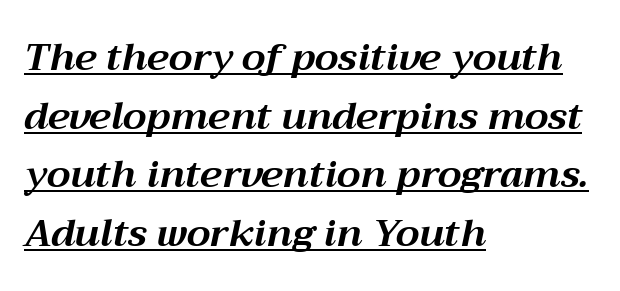
{"italic": "yes", "lean": "right", "slant_degrees": 12, "bold": "yes", "weight": "bold", "width": "normal", "stroke_contrast": "medium", "x_height": "medium", "monospaced": "no", "underline": "yes", "align": "left", "line_spacing": "normal", "line_spacing_ratio": 1.54, "letter_spacing": "normal", "letter_spacing_em": 0.0, "glyph_px": 38}
